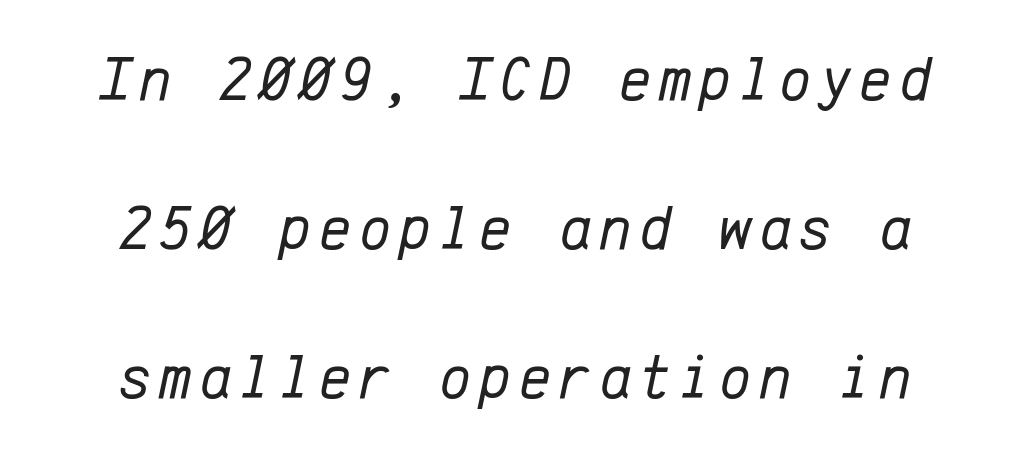
Q: Is the text bold? A: No.
Q: Is the text italic (slanted)? A: Yes, it leans right by about 12 degrees.
Q: Is the text underlined? A: No.
Q: Is the spacing between lines tight, normal or loose? A: Loose.
Q: Width (condensed, normal, or wide)? A: Normal.
Q: Stroke contrast? A: Low.
Q: x-height? A: Medium.
Q: Monospaced? A: Yes.
